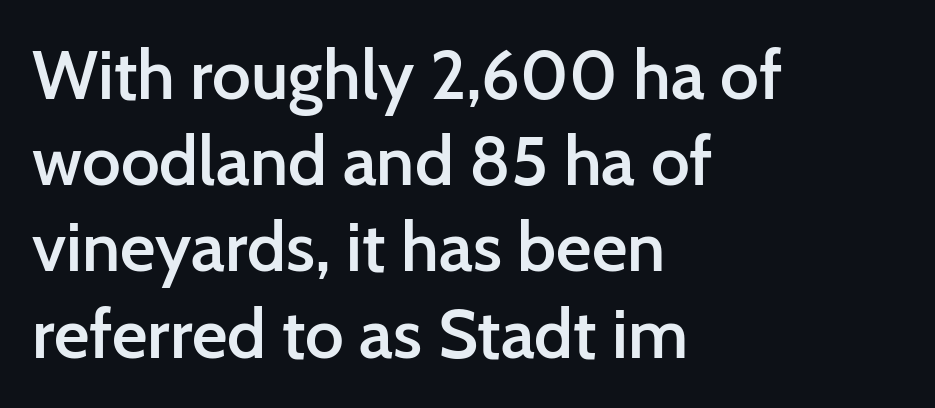
The image shows 69 px semibold sans-serif type, upright; set left-aligned, normal line spacing (1.25x), normal letter spacing, not underlined; low stroke contrast and a medium x-height.
